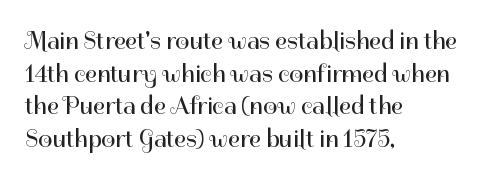
{"italic": "no", "bold": "no", "underline": "no", "align": "left", "line_spacing": "normal", "line_spacing_ratio": 1.31, "letter_spacing": "normal", "letter_spacing_em": 0.0, "glyph_px": 25}
